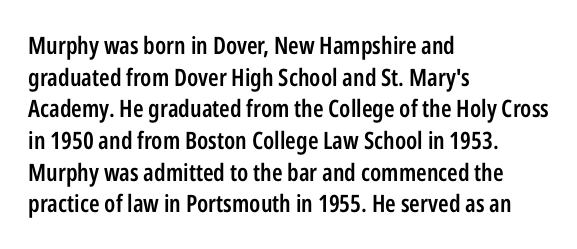
{"italic": "no", "bold": "semi", "underline": "no", "align": "left", "line_spacing": "normal", "line_spacing_ratio": 1.32, "letter_spacing": "normal", "letter_spacing_em": 0.0, "glyph_px": 24}
